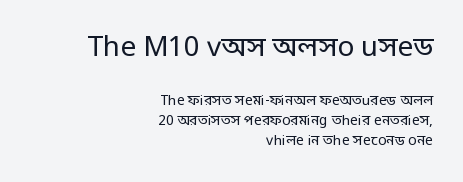
Q: Is the text bold? A: No.
Q: Is the text italic (slanted)? A: No, it is upright.
Q: Is the typeface a serif or a sans-serif typeface? A: Sans-serif.
Q: Is the text underlined? A: No.
Q: How is the paragraph aligned? A: Right-aligned.
Q: Is the spacing between letters normal or unusually wide? A: Normal.
Q: Is the spacing between lines tight, normal or loose? A: Normal.
Q: Which block of text is set in a larger size, the first (top) or the second (bottom)? A: The first (top) one.
Q: Width (condensed, normal, or wide)? A: Condensed.
Q: Stroke contrast? A: Low.
Q: Monospaced? A: No.
